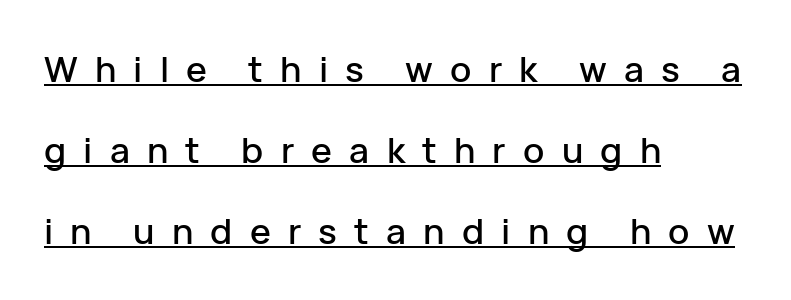
The image shows 35 px sans-serif type, upright; set left-aligned, loose line spacing (2.32x), unusually wide letter spacing (+0.49 em), underlined; low stroke contrast and a medium x-height.
